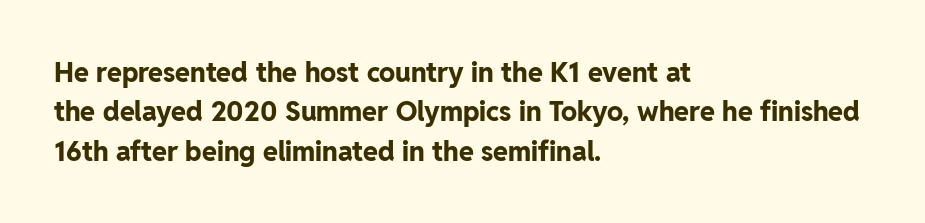
The image shows 27 px bold type, upright; set left-aligned, normal line spacing (1.46x), normal letter spacing, not underlined.
